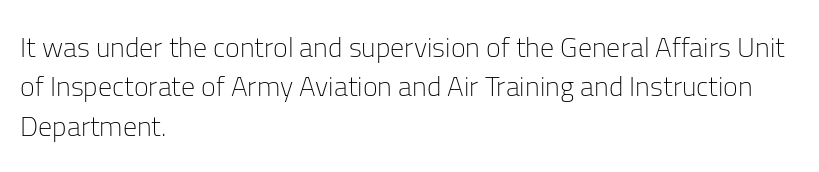
The image shows 28 px light sans-serif type, upright; set left-aligned, normal line spacing (1.41x), normal letter spacing, not underlined; low stroke contrast and a medium x-height.
